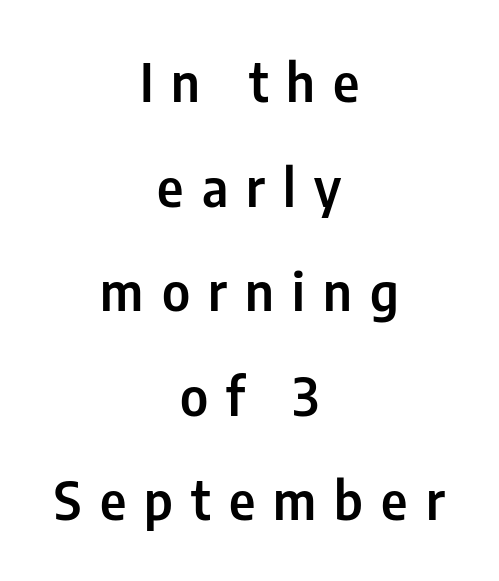
Unmarked baselines from the first word to the last. In terms of posture, this sample is upright. Nope, no serifs anywhere on these letters. The lines are spread far apart with generous leading. These lines stack symmetrically, like a column narrowing and widening about its center. Note the varied advance widths — an 'i' is clearly narrower than an 'm'.
